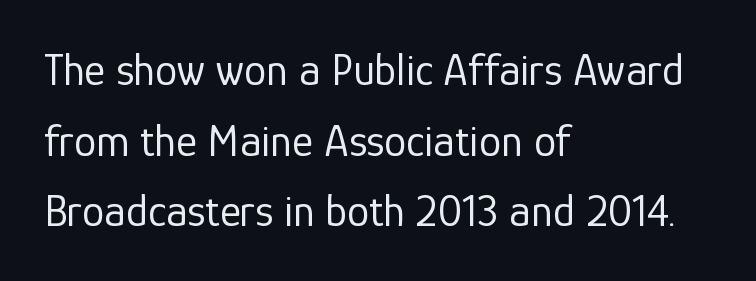
Normally led — the rows are evenly, conventionally spaced. No chunkiness to these letters — they're not bold. Quick note: not italic, upright. Plain, unruled lines of type.
